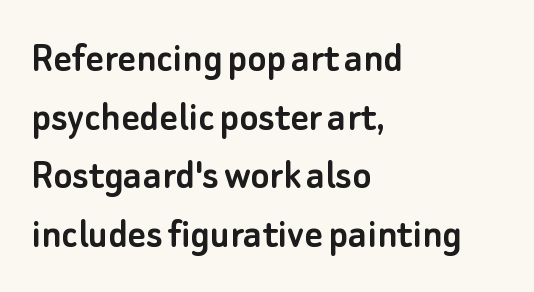
Q: Is the text italic (slanted)? A: No, it is upright.
Q: Is the typeface a serif or a sans-serif typeface? A: Sans-serif.
Q: Is the text underlined? A: No.
Q: How is the paragraph aligned? A: Left-aligned.
Q: Is the spacing between letters normal or unusually wide? A: Normal.
Q: Is the spacing between lines tight, normal or loose? A: Normal.
Q: Width (condensed, normal, or wide)? A: Normal.
Q: Stroke contrast? A: Low.
Q: x-height? A: Small.
Q: Monospaced? A: No.
